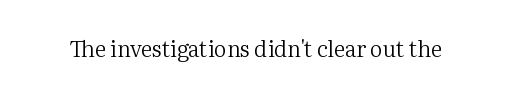
The image shows 22 px text type, upright; set normal letter spacing, not underlined.
